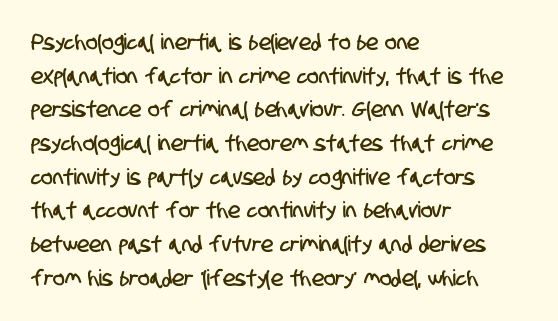
The image shows 22 px text type; set left-aligned, normal line spacing (1.53x), normal letter spacing, not underlined.
